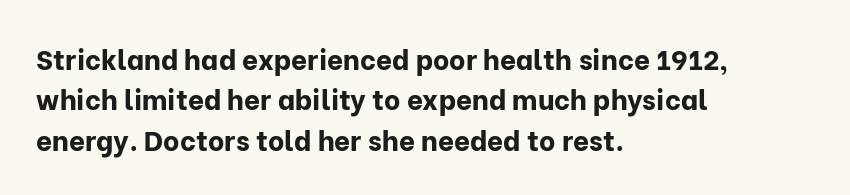
Q: Is the text bold? A: Yes.
Q: Is the text italic (slanted)? A: No, it is upright.
Q: Is the typeface a serif or a sans-serif typeface? A: Sans-serif.
Q: Is the text underlined? A: No.
Q: How is the paragraph aligned? A: Left-aligned.
Q: Is the spacing between letters normal or unusually wide? A: Normal.
Q: Is the spacing between lines tight, normal or loose? A: Normal.
Q: Width (condensed, normal, or wide)? A: Normal.
Q: Stroke contrast? A: Low.
Q: x-height? A: Medium.
Q: Monospaced? A: No.
